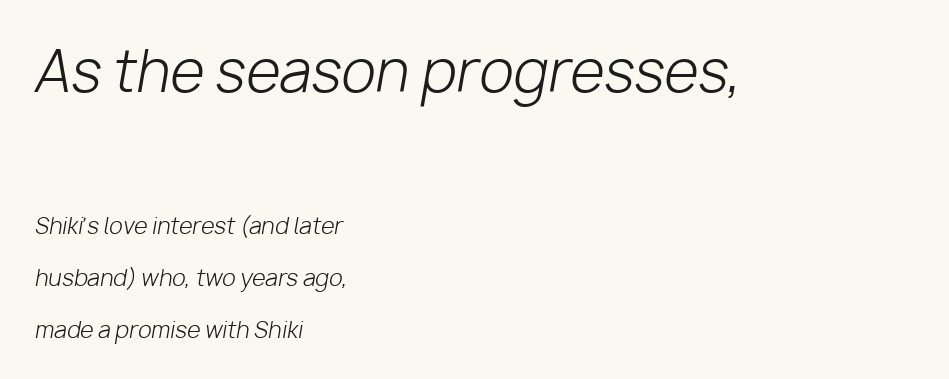
Q: Is the text bold? A: No.
Q: Is the text italic (slanted)? A: Yes, it leans right by about 10 degrees.
Q: Is the text underlined? A: No.
Q: How is the paragraph aligned? A: Left-aligned.
Q: Is the spacing between letters normal or unusually wide? A: Normal.
Q: Is the spacing between lines tight, normal or loose? A: Loose.
Q: Which block of text is set in a larger size, the first (top) or the second (bottom)? A: The first (top) one.
Q: Width (condensed, normal, or wide)? A: Normal.
Q: Stroke contrast? A: Low.
Q: x-height? A: Medium.
Q: Monospaced? A: No.
